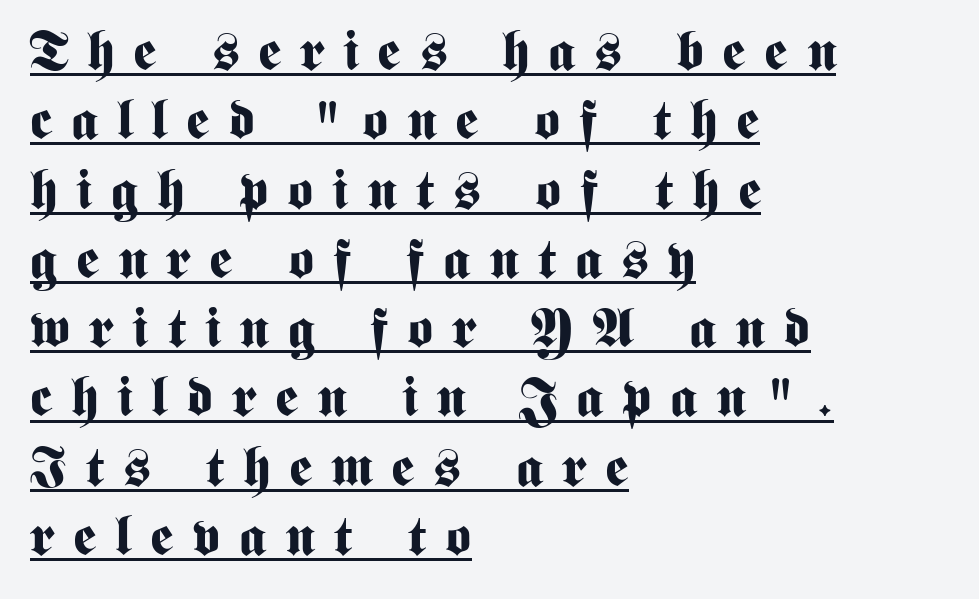
{"serif": "no", "italic": "no", "bold": "yes", "weight": "bold", "width": "condensed", "stroke_contrast": "medium", "x_height": "medium", "monospaced": "no", "underline": "yes", "align": "left", "line_spacing": "normal", "line_spacing_ratio": 1.26, "letter_spacing": "wide", "letter_spacing_em": 0.34, "glyph_px": 55}
